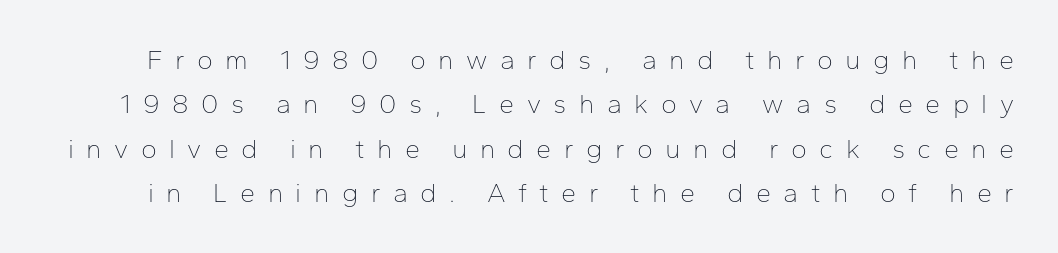
The image shows 27 px text type, upright; set normal line spacing (1.64x), unusually wide letter spacing (+0.46 em), not underlined.
